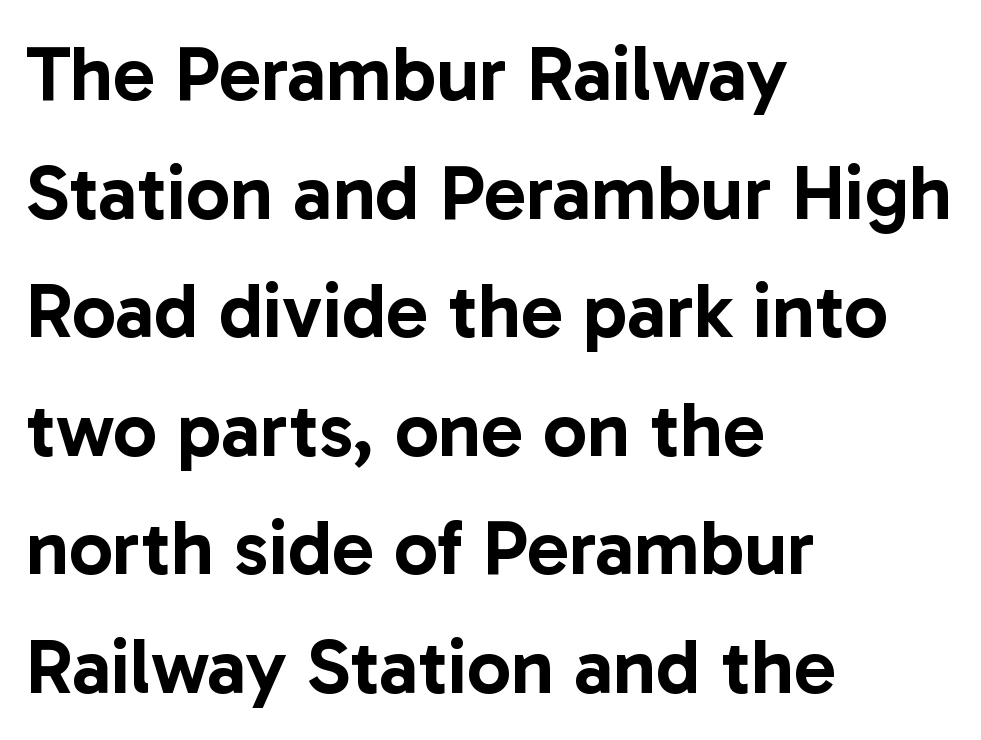
The image shows 78 px sans-serif type, upright; set left-aligned, normal line spacing (1.52x), normal letter spacing, not underlined; low stroke contrast and a medium x-height.
